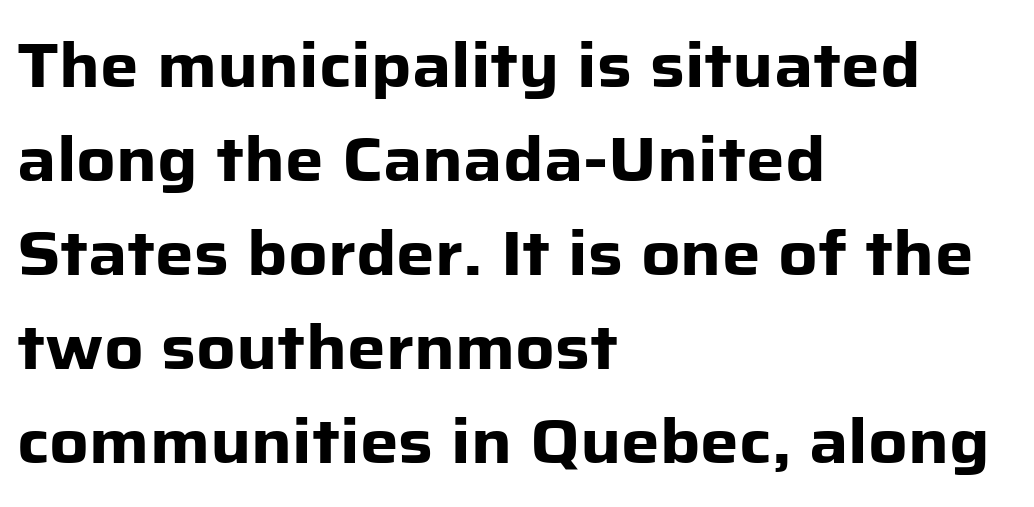
The image shows 61 px heavy sans-serif type, upright; set left-aligned, normal line spacing (1.54x), normal letter spacing, not underlined; low stroke contrast and a medium x-height.
